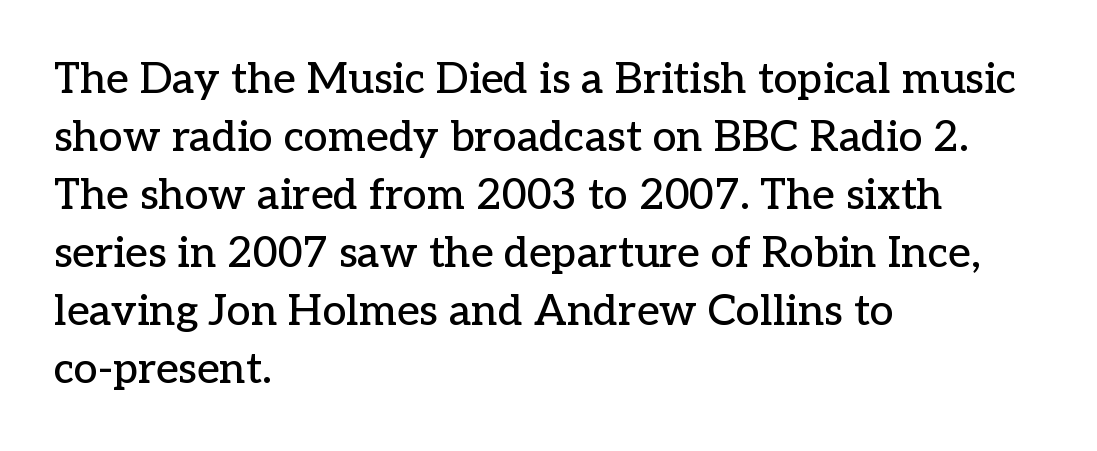
Q: Is the text italic (slanted)? A: No, it is upright.
Q: Is the typeface a serif or a sans-serif typeface? A: Serif.
Q: Is the text underlined? A: No.
Q: How is the paragraph aligned? A: Left-aligned.
Q: Is the spacing between letters normal or unusually wide? A: Normal.
Q: Is the spacing between lines tight, normal or loose? A: Normal.
Q: Width (condensed, normal, or wide)? A: Normal.
Q: Stroke contrast? A: Low.
Q: x-height? A: Medium.
Q: Monospaced? A: No.
